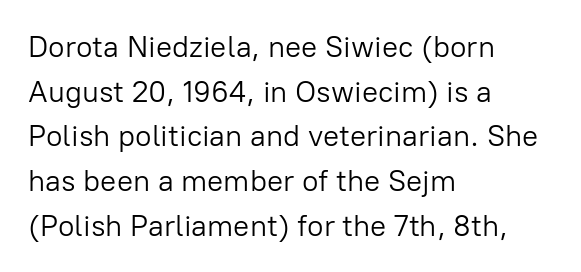
The image shows 30 px light sans-serif type, upright; set left-aligned, normal line spacing (1.49x), normal letter spacing, not underlined; low stroke contrast and a medium x-height.
